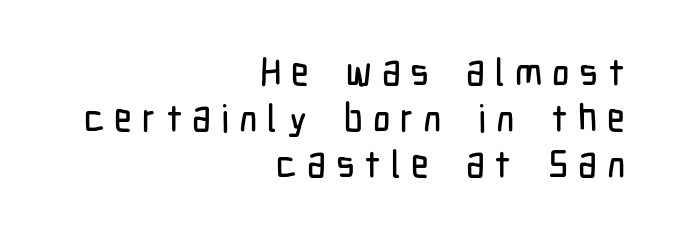
{"serif": "no", "italic": "no", "width": "condensed", "stroke_contrast": "low", "x_height": "medium", "monospaced": "no", "underline": "no", "align": "right", "line_spacing_ratio": 1.21, "letter_spacing": "wide", "letter_spacing_em": 0.26, "glyph_px": 38}
